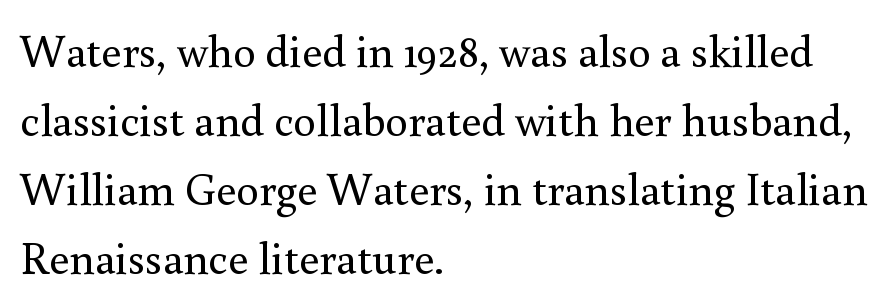
Q: Is the text bold? A: No.
Q: Is the text italic (slanted)? A: No, it is upright.
Q: Is the typeface a serif or a sans-serif typeface? A: Serif.
Q: Is the text underlined? A: No.
Q: How is the paragraph aligned? A: Left-aligned.
Q: Is the spacing between letters normal or unusually wide? A: Normal.
Q: Is the spacing between lines tight, normal or loose? A: Normal.
Q: Width (condensed, normal, or wide)? A: Normal.
Q: x-height? A: Small.
Q: Monospaced? A: No.
